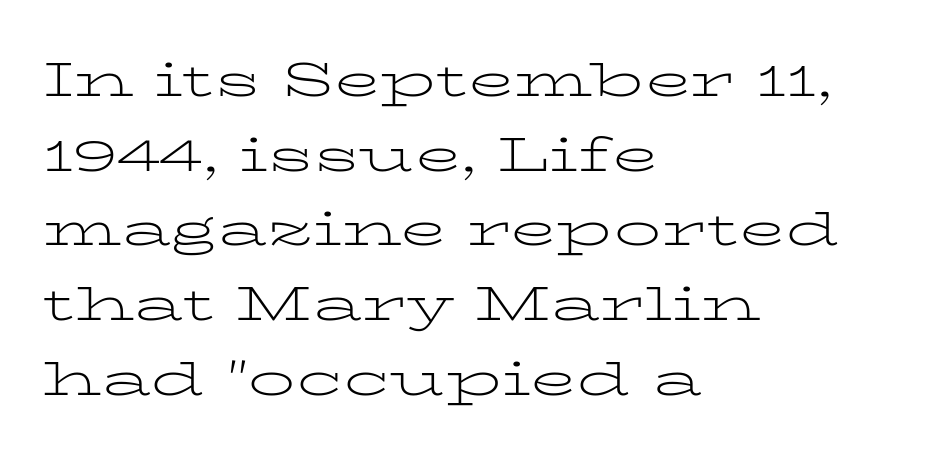
The image shows 47 px light, wide serif type, upright; set left-aligned, normal line spacing (1.59x), normal letter spacing, not underlined; low stroke contrast and a medium x-height.
